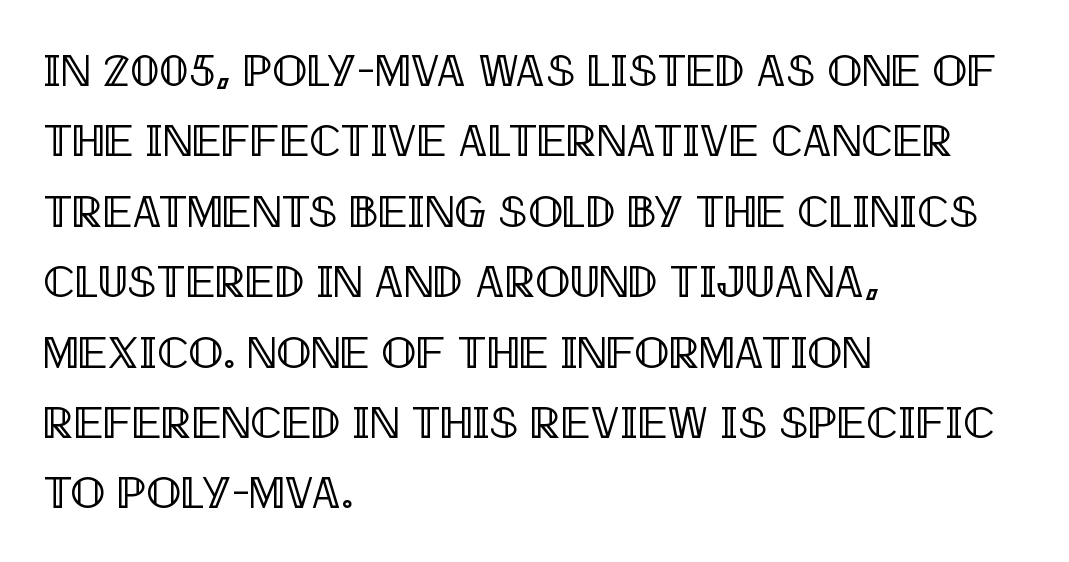
Is there any slant? The stems are plumb. No word sits above an underline. Typeset ragged right — the left edge is the straight one. Tracking value appears to be zero — textbook default spacing. The face used here is proportionally spaced, like ordinary book or web type. Notice how descenders clear the ascenders below comfortably — that's standard leading.
